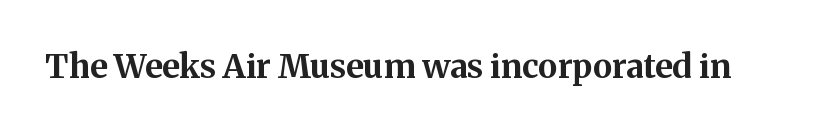
{"serif": "yes", "italic": "no", "bold": "yes", "weight": "bold", "width": "normal", "stroke_contrast": "medium", "x_height": "medium", "monospaced": "no", "underline": "no", "letter_spacing": "normal", "letter_spacing_em": 0.0, "glyph_px": 33}
